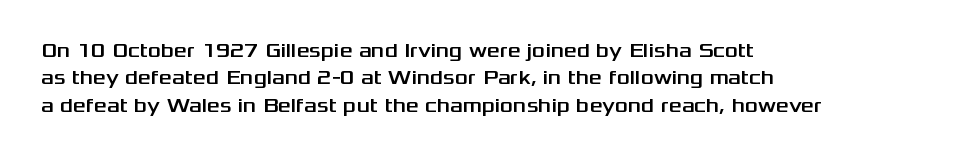
The specimen omits any rule beneath the text block's lines. The face used here is rendered with its standard letterfit. Posture: straight, roman, zero tilt. A student would call this left alignment; a typographer would say flush left, rag right. If you measured baseline to baseline, you'd find a middling distance.
